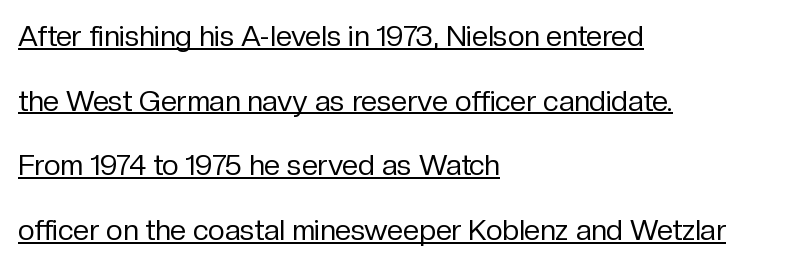
The image shows 29 px regular-weight sans-serif type, upright; set left-aligned, loose line spacing (2.23x), normal letter spacing, underlined; low stroke contrast and a medium x-height.
